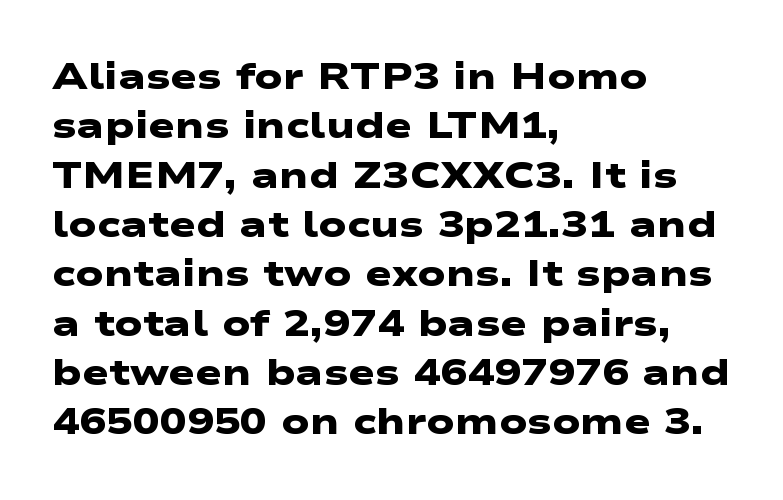
A sans-serif font was chosen for this passage. Glyph-to-glyph distance matches everyday printed text. Think of a printed novel: that variable character pitch is what you see here. Emphasis by weight is at full strength: bold. One glance says typical: line gaps are just what's usual. Bare-footed words on every line.
